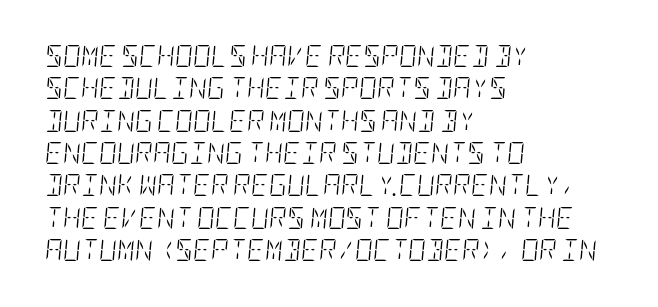
Q: Is the text bold? A: No.
Q: Is the text italic (slanted)? A: Yes, it leans right by about 5 degrees.
Q: Is the text underlined? A: No.
Q: How is the paragraph aligned? A: Left-aligned.
Q: Is the spacing between letters normal or unusually wide? A: Normal.
Q: Is the spacing between lines tight, normal or loose? A: Normal.
